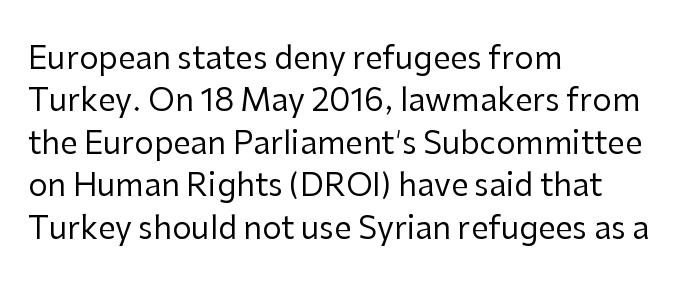
{"serif": "no", "italic": "no", "bold": "no", "weight": "regular", "width": "normal", "stroke_contrast": "low", "x_height": "medium", "monospaced": "no", "underline": "no", "align": "left", "line_spacing": "normal", "line_spacing_ratio": 1.37, "letter_spacing": "normal", "letter_spacing_em": 0.0, "glyph_px": 31}
